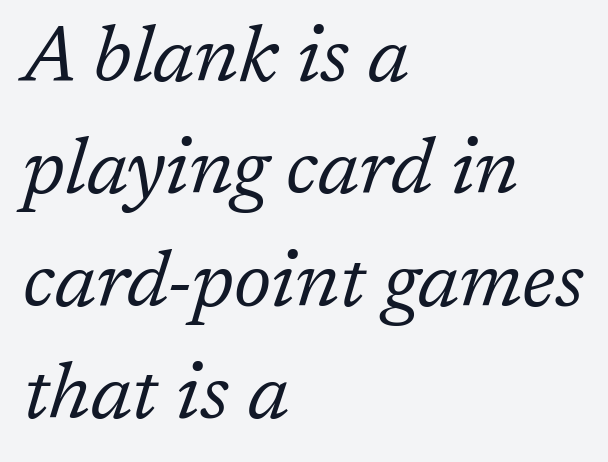
Q: Is the text bold? A: No.
Q: Is the text italic (slanted)? A: Yes, it leans right by about 17 degrees.
Q: Is the typeface a serif or a sans-serif typeface? A: Serif.
Q: Is the text underlined? A: No.
Q: How is the paragraph aligned? A: Left-aligned.
Q: Is the spacing between letters normal or unusually wide? A: Normal.
Q: Is the spacing between lines tight, normal or loose? A: Normal.
Q: Width (condensed, normal, or wide)? A: Normal.
Q: Stroke contrast? A: Low.
Q: x-height? A: Medium.
Q: Monospaced? A: No.
